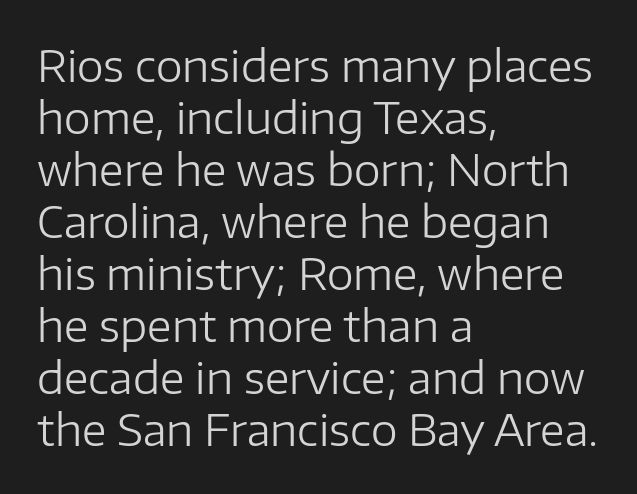
Q: Is the text bold? A: No.
Q: Is the text italic (slanted)? A: No, it is upright.
Q: Is the typeface a serif or a sans-serif typeface? A: Sans-serif.
Q: Is the text underlined? A: No.
Q: How is the paragraph aligned? A: Left-aligned.
Q: Is the spacing between letters normal or unusually wide? A: Normal.
Q: Width (condensed, normal, or wide)? A: Normal.
Q: Stroke contrast? A: Low.
Q: x-height? A: Medium.
Q: Monospaced? A: No.
